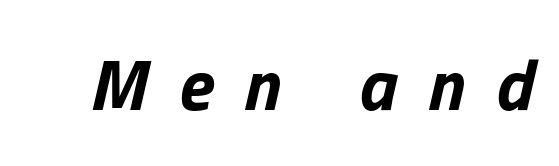
Q: Is the text bold? A: Yes.
Q: Is the text italic (slanted)? A: Yes, it leans right by about 13 degrees.
Q: Is the text underlined? A: No.
Q: Is the spacing between letters normal or unusually wide? A: Unusually wide.
Q: Width (condensed, normal, or wide)? A: Normal.
Q: Stroke contrast? A: Low.
Q: x-height? A: Medium.
Q: Monospaced? A: No.
